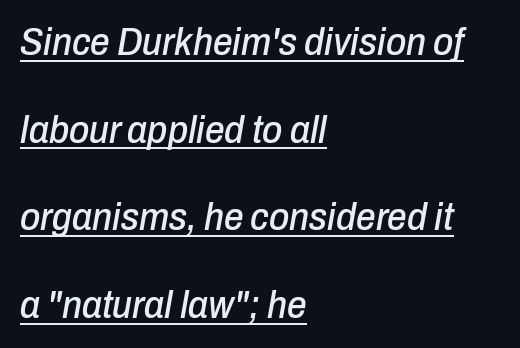
Tall strokes in this sample are angled rather than plumb. The face used here is rendered with its standard letterfit. Each letter keeps its own natural width here, so spacing adapts to shape. Decoration check: the copy is underlined. Alignment: flush left.
